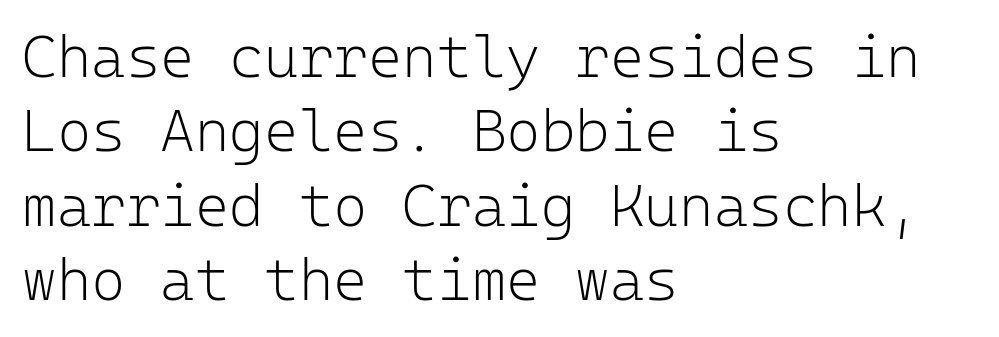
Q: Is the text bold? A: No.
Q: Is the text italic (slanted)? A: No, it is upright.
Q: Is the typeface a serif or a sans-serif typeface? A: Sans-serif.
Q: Is the text underlined? A: No.
Q: How is the paragraph aligned? A: Left-aligned.
Q: Is the spacing between letters normal or unusually wide? A: Normal.
Q: Is the spacing between lines tight, normal or loose? A: Normal.
Q: Width (condensed, normal, or wide)? A: Normal.
Q: Stroke contrast? A: Low.
Q: x-height? A: Medium.
Q: Monospaced? A: Yes.
